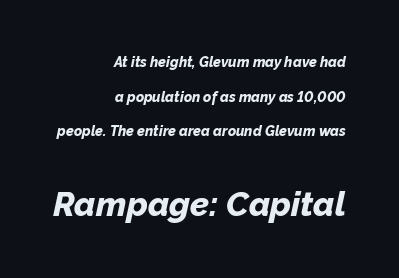
The image shows 34 px bold type, italic (leaning right); set right-aligned, loose line spacing (2.48x), normal letter spacing, not underlined; the second (bottom) block is 2.43x larger; low stroke contrast and a medium x-height.
